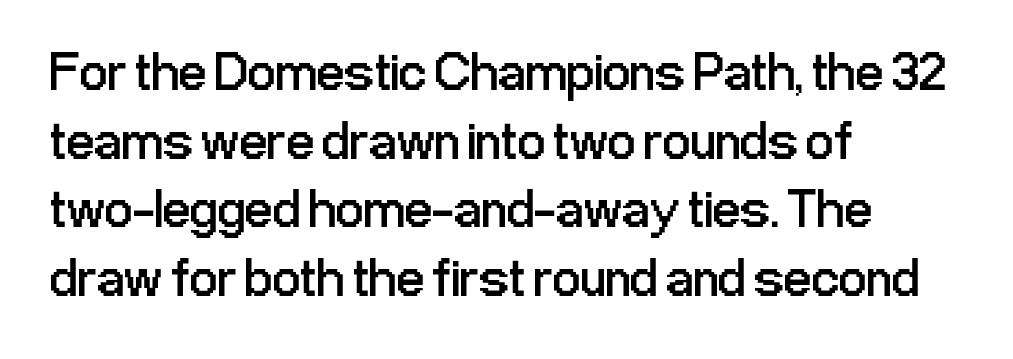
{"serif": "no", "italic": "no", "bold": "no", "weight": "regular", "width": "condensed", "stroke_contrast": "low", "x_height": "medium", "monospaced": "no", "underline": "no", "align": "left", "line_spacing": "normal", "line_spacing_ratio": 1.25, "letter_spacing": "normal", "letter_spacing_em": 0.0, "glyph_px": 55}
